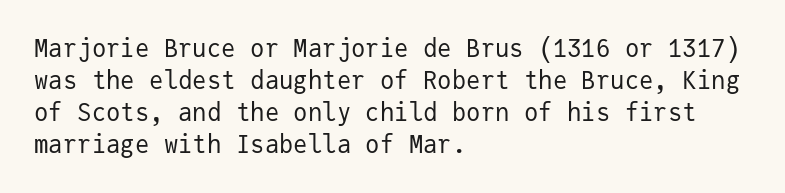
Q: Is the text bold? A: No.
Q: Is the text italic (slanted)? A: No, it is upright.
Q: Is the text underlined? A: No.
Q: How is the paragraph aligned? A: Left-aligned.
Q: Is the spacing between letters normal or unusually wide? A: Normal.
Q: Is the spacing between lines tight, normal or loose? A: Normal.
